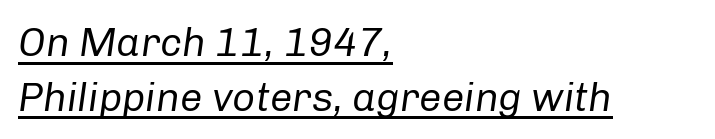
{"italic": "yes", "lean": "right", "slant_degrees": 8, "bold": "no", "weight": "regular", "width": "normal", "stroke_contrast": "low", "x_height": "medium", "monospaced": "no", "underline": "yes", "align": "left", "line_spacing": "normal", "line_spacing_ratio": 1.37, "letter_spacing": "normal", "letter_spacing_em": 0.0, "glyph_px": 40}
